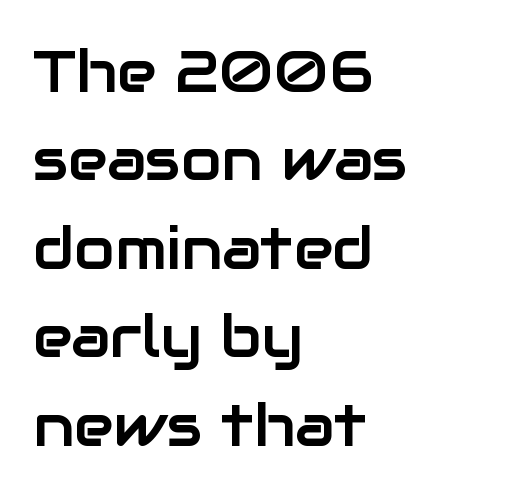
{"serif": "no", "italic": "no", "width": "normal", "stroke_contrast": "low", "x_height": "medium", "monospaced": "no", "underline": "no", "align": "left", "line_spacing": "normal", "line_spacing_ratio": 1.5, "letter_spacing": "normal", "letter_spacing_em": 0.0, "glyph_px": 59}
